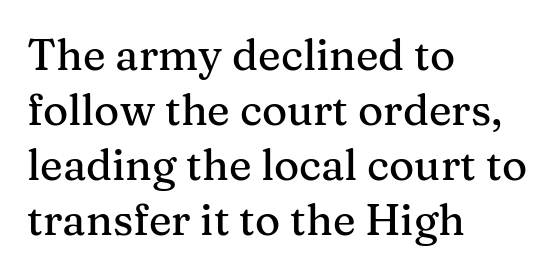
The image shows 43 px serif type, upright; set left-aligned, normal line spacing (1.28x), normal letter spacing, not underlined; medium stroke contrast and a medium x-height.
